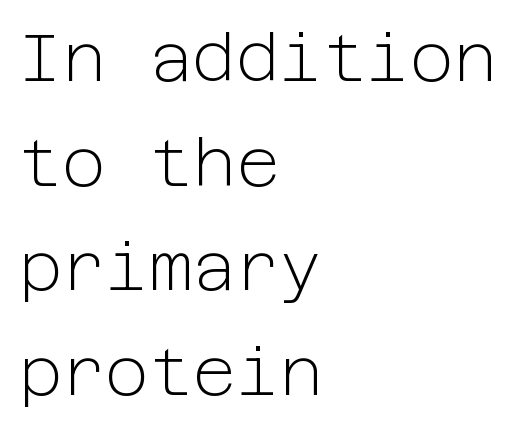
Q: Is the text bold? A: No.
Q: Is the text italic (slanted)? A: No, it is upright.
Q: Is the typeface a serif or a sans-serif typeface? A: Sans-serif.
Q: Is the text underlined? A: No.
Q: How is the paragraph aligned? A: Left-aligned.
Q: Is the spacing between letters normal or unusually wide? A: Normal.
Q: Is the spacing between lines tight, normal or loose? A: Normal.
Q: Width (condensed, normal, or wide)? A: Normal.
Q: Stroke contrast? A: Low.
Q: x-height? A: Medium.
